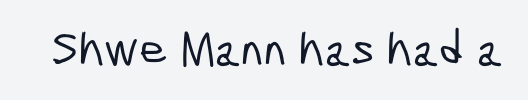
Q: Is the typeface a serif or a sans-serif typeface? A: Sans-serif.
Q: Is the text underlined? A: No.
Q: Is the spacing between letters normal or unusually wide? A: Normal.
Q: Width (condensed, normal, or wide)? A: Condensed.
Q: Stroke contrast? A: Low.
Q: x-height? A: Medium.
Q: Monospaced? A: No.
